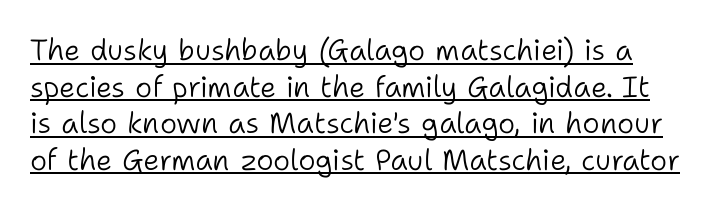
{"serif": "no", "italic": "no", "bold": "no", "weight": "light", "width": "normal", "stroke_contrast": "low", "x_height": "medium", "monospaced": "no", "underline": "yes", "line_spacing": "normal", "line_spacing_ratio": 1.26, "letter_spacing": "normal", "letter_spacing_em": 0.0, "glyph_px": 29}
